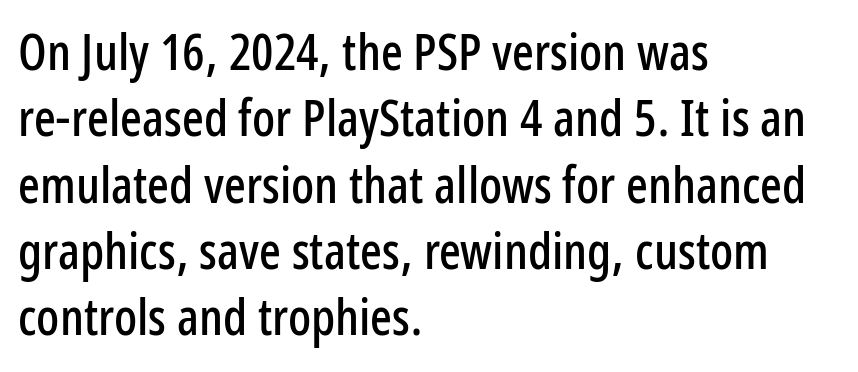
Rule under the text: the space is simply empty. Proportional: the letters do not fall into vertical columns. You could call the tracking neutral — neither tight nor loose. Every row of glyphs begins at an identical x-position on the left.
